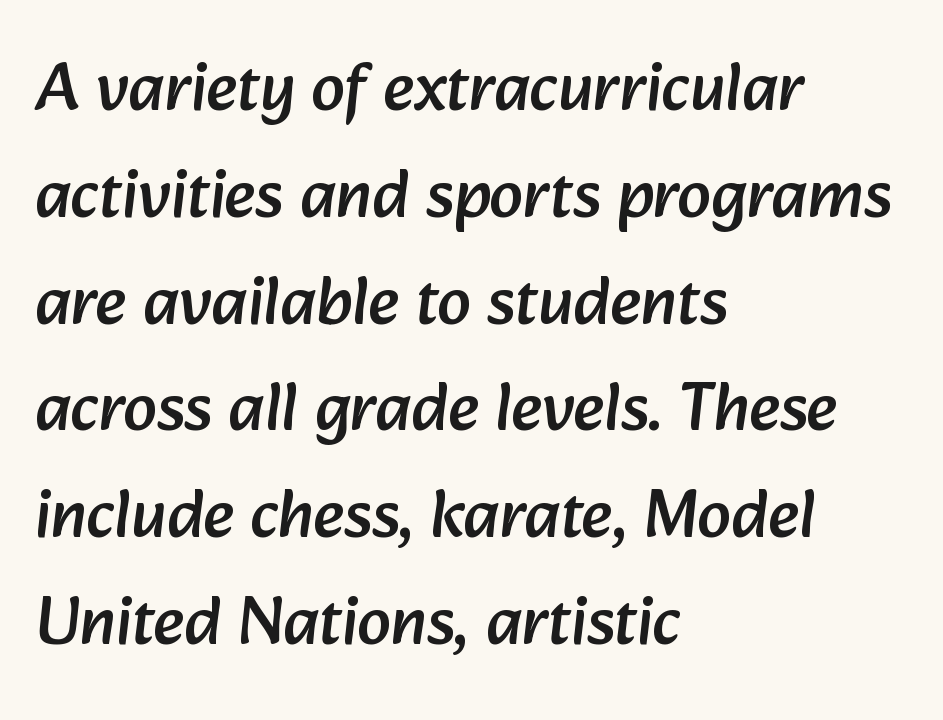
{"serif": "no", "width": "normal", "stroke_contrast": "low", "x_height": "medium", "monospaced": "no", "underline": "no", "align": "left", "line_spacing": "normal", "line_spacing_ratio": 1.57, "letter_spacing": "normal", "letter_spacing_em": 0.0, "glyph_px": 68}
